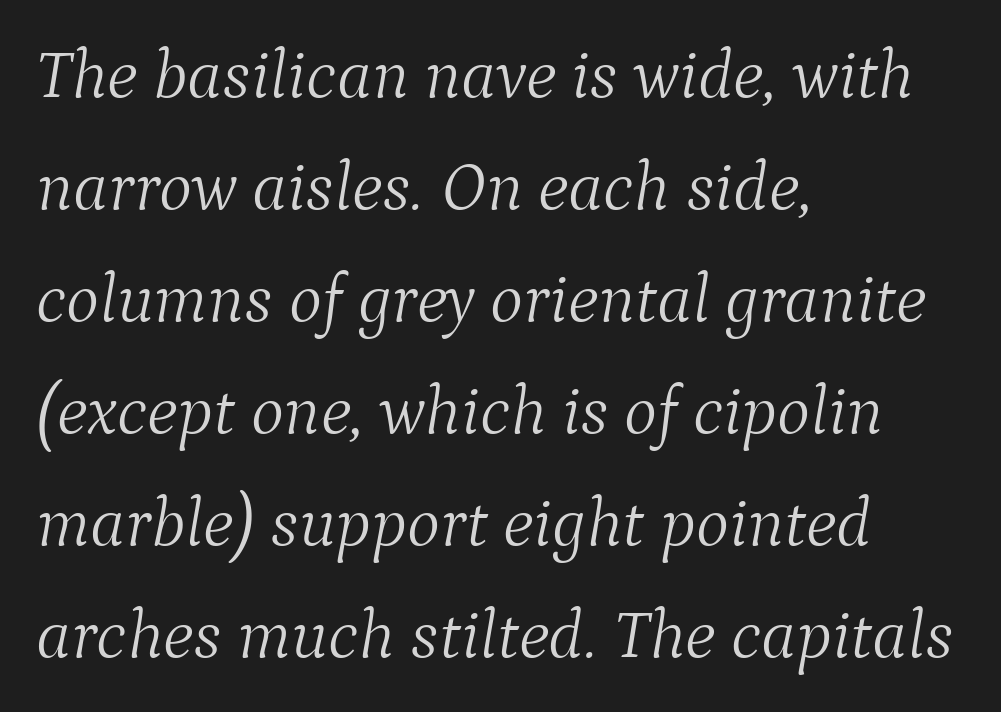
Q: Is the text bold? A: No.
Q: Is the text italic (slanted)? A: Yes, it leans right by about 9 degrees.
Q: Is the typeface a serif or a sans-serif typeface? A: Serif.
Q: Is the text underlined? A: No.
Q: How is the paragraph aligned? A: Left-aligned.
Q: Is the spacing between letters normal or unusually wide? A: Normal.
Q: Is the spacing between lines tight, normal or loose? A: Normal.
Q: Width (condensed, normal, or wide)? A: Normal.
Q: Stroke contrast? A: Medium.
Q: x-height? A: Medium.
Q: Monospaced? A: No.
